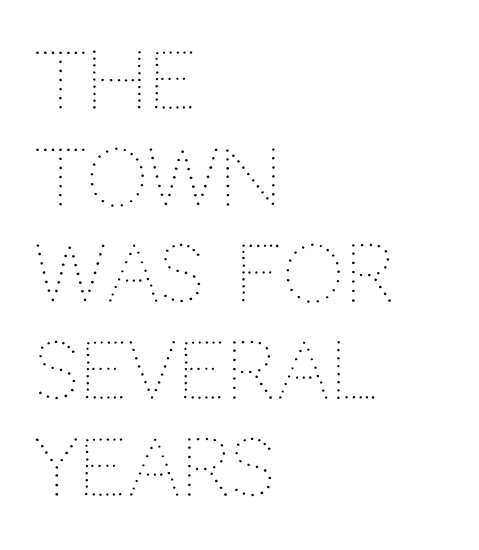
Spacing between characters is what you'd get straight out of the box. The space beneath each line is pristine and unruled. The paragraph shown leans on its left margin. Tall strokes in this sample are plumb rather than angled. The cut favours lightness, reaching ordinary text weight at its darkest. Varying glyph widths throughout — classic text-font behaviour.
